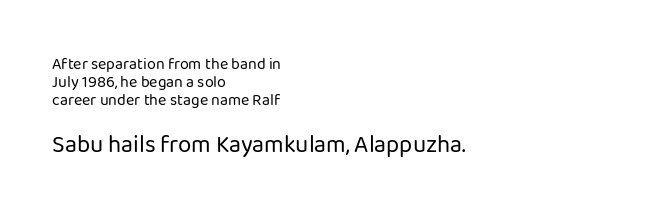
The designer dialed line spacing down below the default. This sample is left-justified, so line endings fall wherever the words run out. The letters sit at their default tracking, neither squeezed nor spread. Italic? Not at all — the glyphs are vertical. The words here are not underlined.
